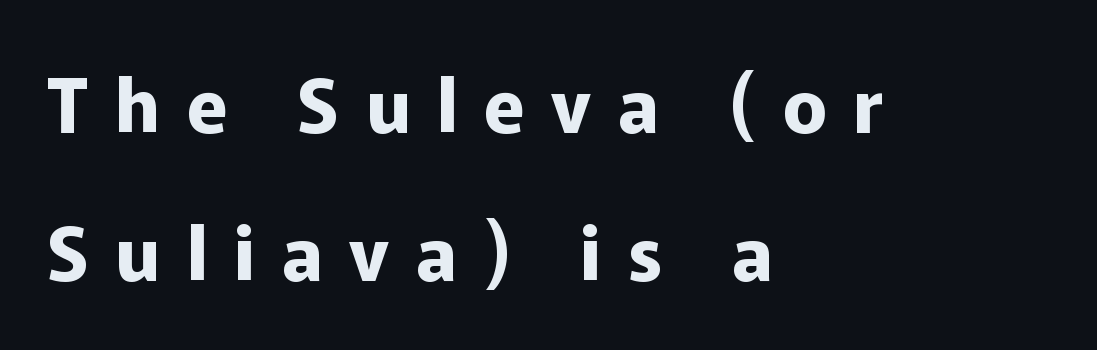
Q: Is the text bold? A: Yes.
Q: Is the text italic (slanted)? A: No, it is upright.
Q: Is the typeface a serif or a sans-serif typeface? A: Sans-serif.
Q: Is the text underlined? A: No.
Q: How is the paragraph aligned? A: Left-aligned.
Q: Is the spacing between letters normal or unusually wide? A: Unusually wide.
Q: Is the spacing between lines tight, normal or loose? A: Loose.
Q: Width (condensed, normal, or wide)? A: Normal.
Q: Stroke contrast? A: Low.
Q: x-height? A: Medium.
Q: Monospaced? A: No.
